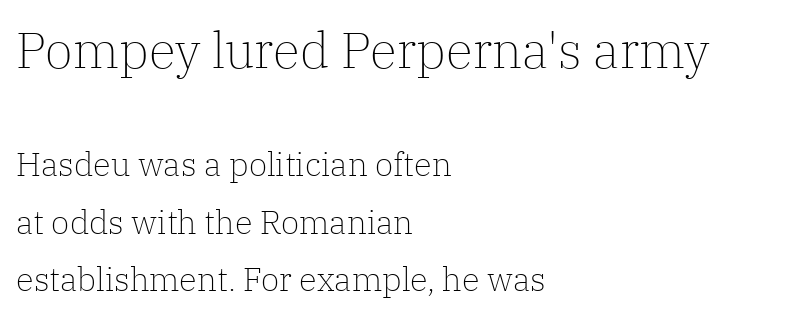
Q: Is the text bold? A: No.
Q: Is the text italic (slanted)? A: No, it is upright.
Q: Is the typeface a serif or a sans-serif typeface? A: Serif.
Q: Is the text underlined? A: No.
Q: How is the paragraph aligned? A: Left-aligned.
Q: Is the spacing between letters normal or unusually wide? A: Normal.
Q: Which block of text is set in a larger size, the first (top) or the second (bottom)? A: The first (top) one.
Q: Width (condensed, normal, or wide)? A: Normal.
Q: Stroke contrast? A: Low.
Q: x-height? A: Medium.
Q: Monospaced? A: No.
